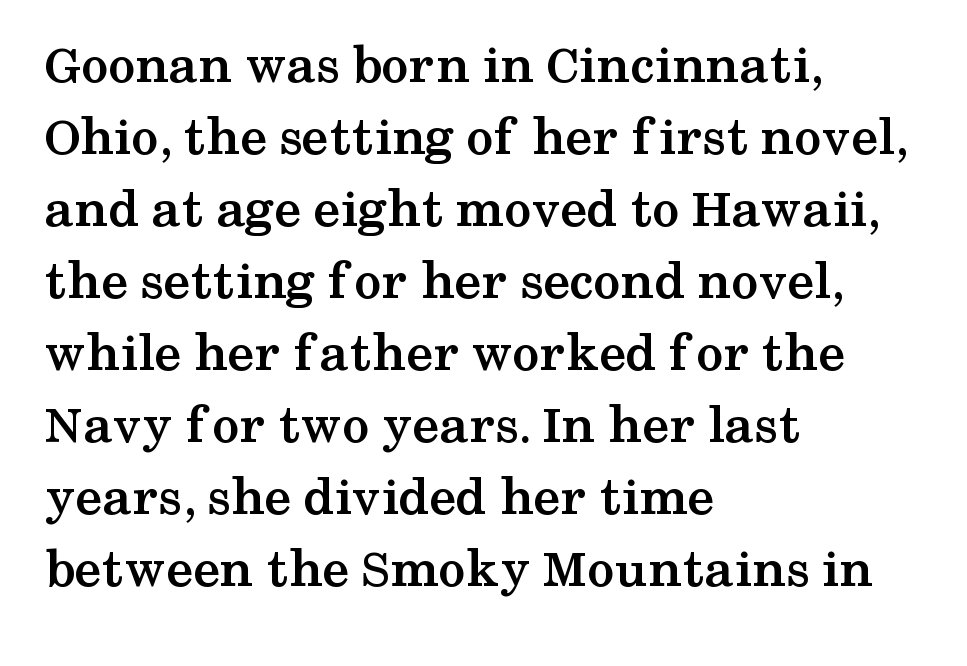
You can tell it's not italic because the verticals are truly vertical. These lines keep a tight, regular rhythm from letter to letter. Weight check: bold — yes, fully. What kind of face is this? One with serifs. Think of a printed novel: that variable character pitch is what you see here.
